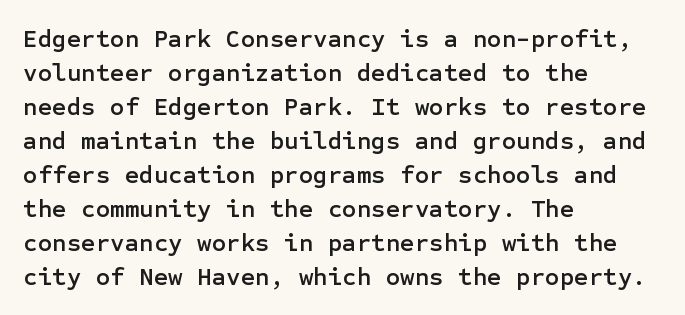
Q: Is the text italic (slanted)? A: No, it is upright.
Q: Is the text underlined? A: No.
Q: How is the paragraph aligned? A: Left-aligned.
Q: Is the spacing between letters normal or unusually wide? A: Normal.
Q: Is the spacing between lines tight, normal or loose? A: Normal.
